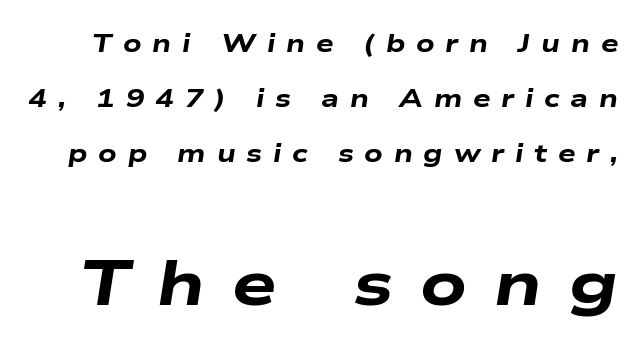
{"italic": "yes", "lean": "right", "slant_degrees": 9, "bold": "yes", "weight": "heavy", "width": "wide", "stroke_contrast": "low", "x_height": "medium", "monospaced": "no", "underline": "no", "line_spacing": "loose", "line_spacing_ratio": 2.2, "letter_spacing": "wide", "letter_spacing_em": 0.43, "larger_block": "second", "size_ratio": 2.52, "glyph_px": 63}
